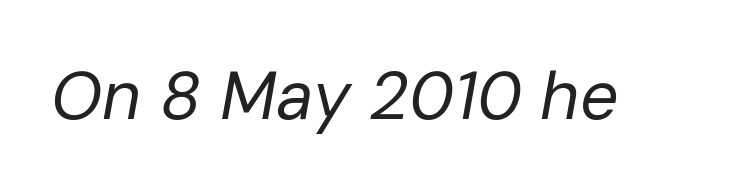
{"italic": "yes", "lean": "right", "slant_degrees": 10, "bold": "no", "weight": "regular", "width": "normal", "stroke_contrast": "low", "x_height": "medium", "monospaced": "no", "underline": "no", "letter_spacing": "normal", "letter_spacing_em": 0.0, "glyph_px": 68}
